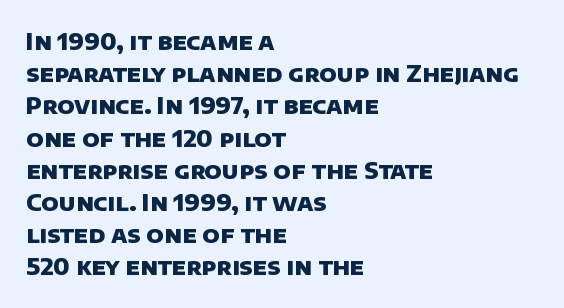
{"bold": "yes", "underline": "no", "align": "left", "line_spacing": "normal", "line_spacing_ratio": 1.4, "letter_spacing": "normal", "letter_spacing_em": 0.0, "glyph_px": 23}
